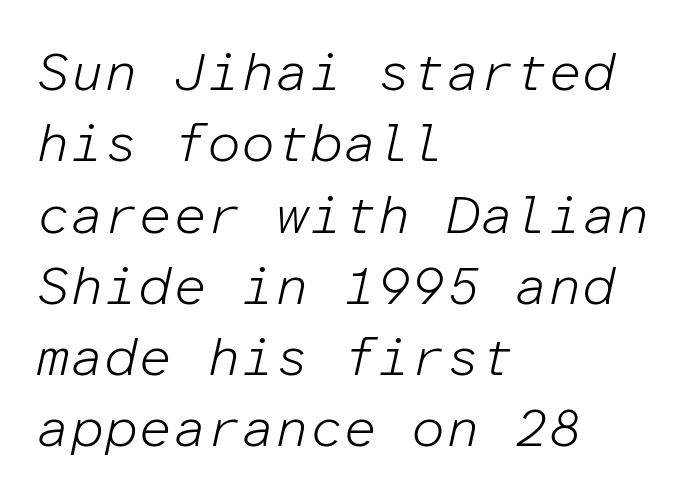
{"italic": "yes", "lean": "right", "slant_degrees": 12, "bold": "no", "weight": "light", "width": "normal", "stroke_contrast": "low", "x_height": "medium", "monospaced": "yes", "underline": "no", "align": "left", "line_spacing": "normal", "line_spacing_ratio": 1.32, "letter_spacing": "normal", "letter_spacing_em": 0.0, "glyph_px": 54}
